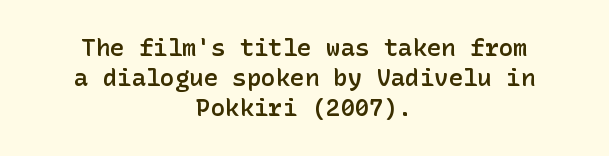
The string is rendered with underlining switched off. The passage shown has conventional tracking throughout. Students, this is semibold: more ink than regular, less than bold. The text block is weighted toward neither margin, spreading evenly from the middle. Quick note: interline space is typical.
